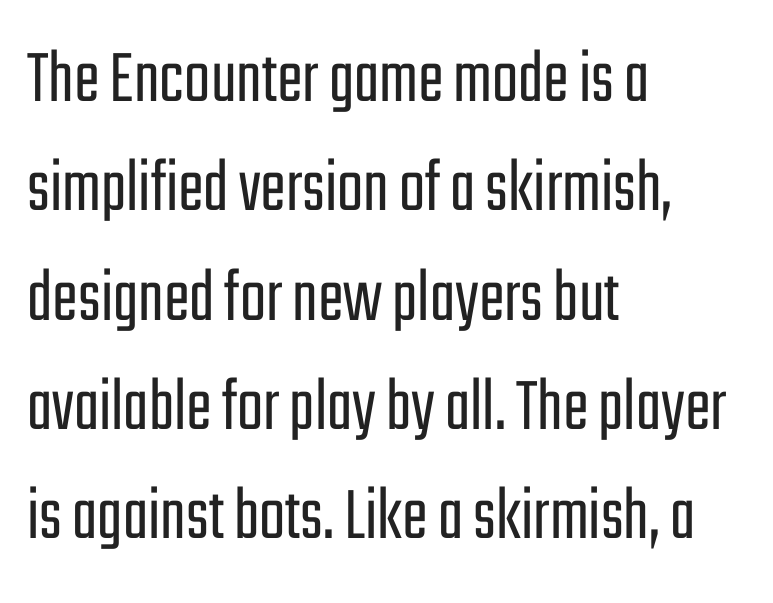
These lines stack with their left ends in a neat column. One glance says typical: line gaps are just what's usual. Students, note that the glyphs here touch the page at normal intervals. Weight: regular or lighter.
